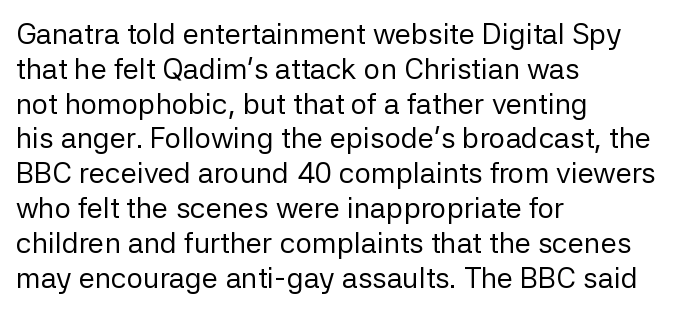
The image shows 29 px regular-weight sans-serif type, upright; set left-aligned, line spacing 1.2x, normal letter spacing, not underlined; low stroke contrast and a medium x-height.
